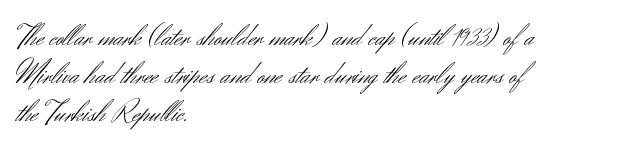
The image shows 31 px light sans-serif type; set left-aligned, line spacing 1.23x, normal letter spacing, not underlined; medium stroke contrast and a small x-height.
